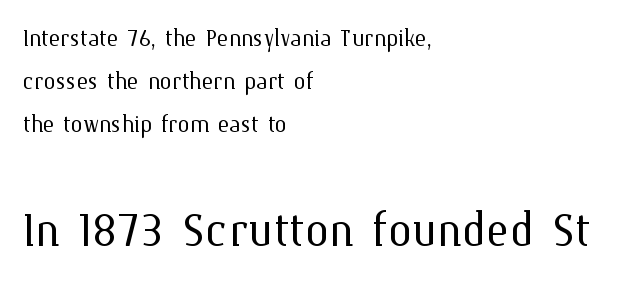
These lines are rendered in a variable-pitch font. You could call the tracking neutral — neither tight nor loose. The rag falls on the right side of this text block. In this sample the second text group is rendered at the bigger scale. Unbolded letterforms with no extra heft. The font's upright variant was chosen for this text.
